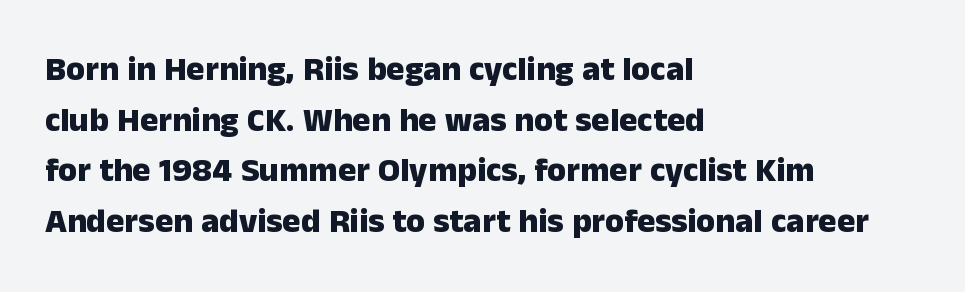
The image shows 34 px heavy sans-serif type, upright; set left-aligned, normal line spacing (1.49x), normal letter spacing, not underlined; low stroke contrast and a medium x-height.
